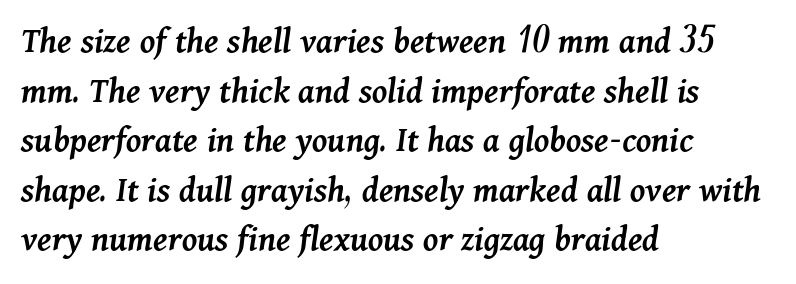
Q: Is the text bold? A: Semi-bold.
Q: Is the text italic (slanted)? A: Yes, it leans right by about 11 degrees.
Q: Is the text underlined? A: No.
Q: How is the paragraph aligned? A: Left-aligned.
Q: Is the spacing between letters normal or unusually wide? A: Normal.
Q: Is the spacing between lines tight, normal or loose? A: Normal.
Q: Width (condensed, normal, or wide)? A: Normal.
Q: Stroke contrast? A: Medium.
Q: x-height? A: Medium.
Q: Monospaced? A: No.
